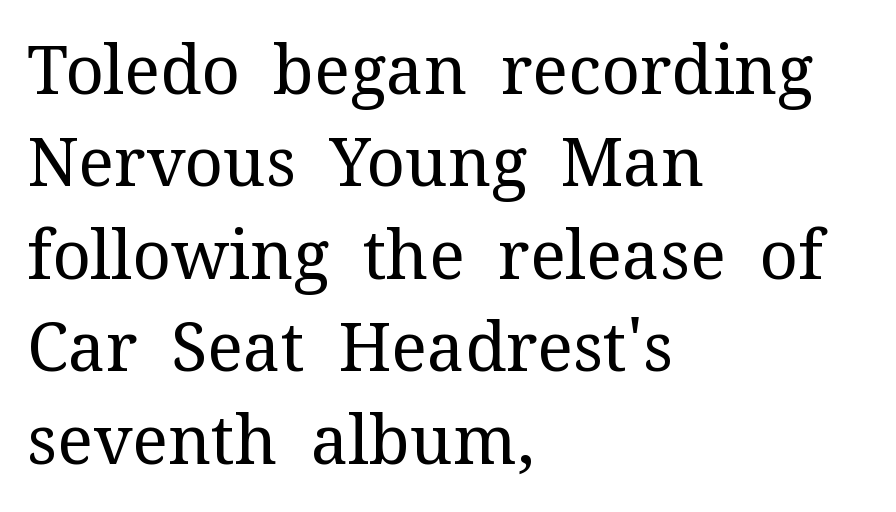
{"serif": "yes", "italic": "no", "bold": "no", "weight": "regular", "width": "normal", "stroke_contrast": "medium", "x_height": "medium", "monospaced": "no", "underline": "no", "align": "left", "line_spacing": "normal", "line_spacing_ratio": 1.38, "letter_spacing": "normal", "letter_spacing_em": 0.0, "glyph_px": 67}
